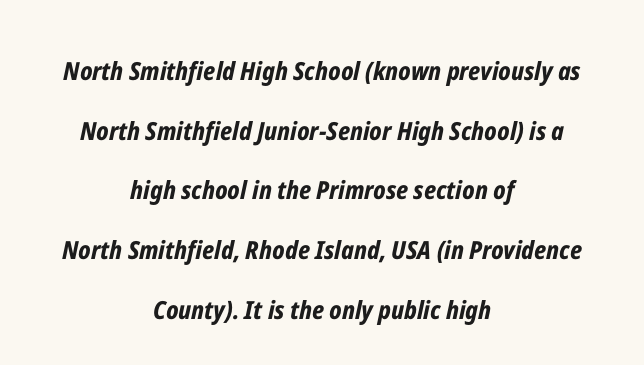
The image shows 25 px bold type, italic (leaning right); set centered, loose line spacing (2.39x), normal letter spacing, not underlined.
